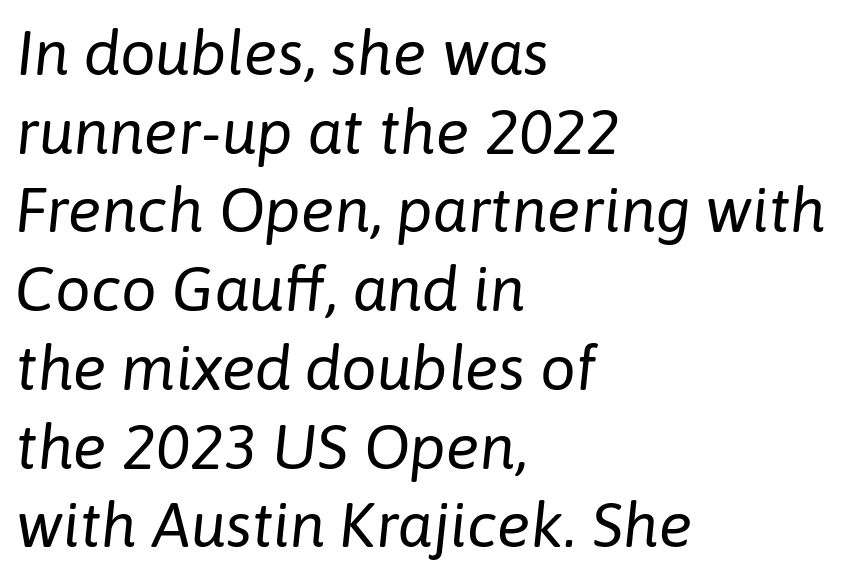
The image shows 63 px regular-weight type, italic (leaning right); set left-aligned, normal line spacing (1.25x), normal letter spacing, not underlined; low stroke contrast and a medium x-height.
